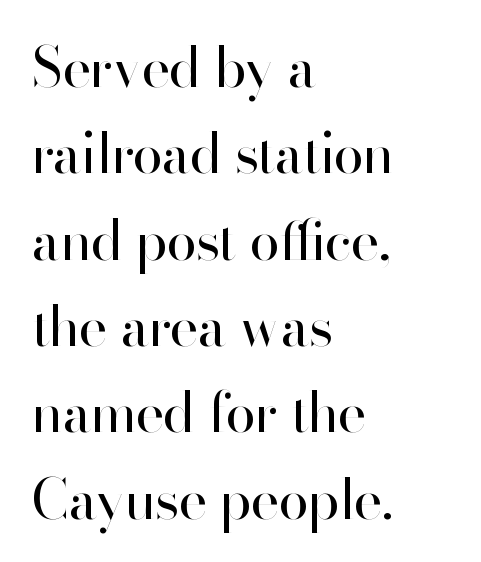
{"serif": "no", "italic": "no", "bold": "no", "weight": "regular", "width": "normal", "stroke_contrast": "high", "x_height": "small", "monospaced": "no", "underline": "no", "align": "left", "line_spacing": "normal", "line_spacing_ratio": 1.57, "letter_spacing": "normal", "letter_spacing_em": 0.0, "glyph_px": 55}
